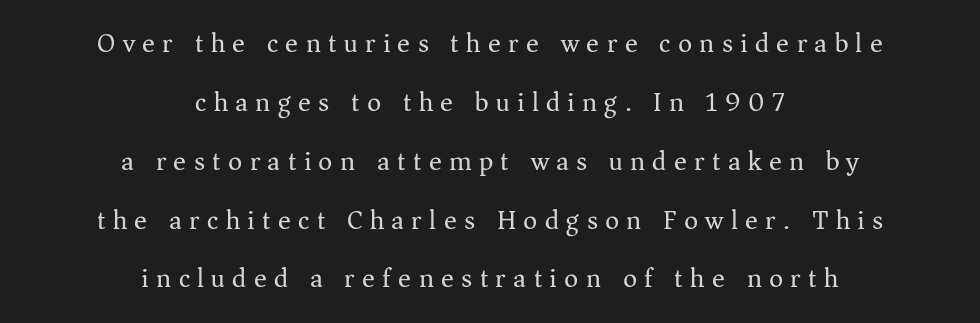
A centered setting, common on invitations and titles, is used for this passage. Weight class: somewhere from thin through regular. Glyph-to-glyph distance is far greater than everyday printed text. The lettering holds an erect, upright posture throughout. The gap between lines stays unmarked. Summary of vertical rhythm: relaxed, with wide interline spacing.
